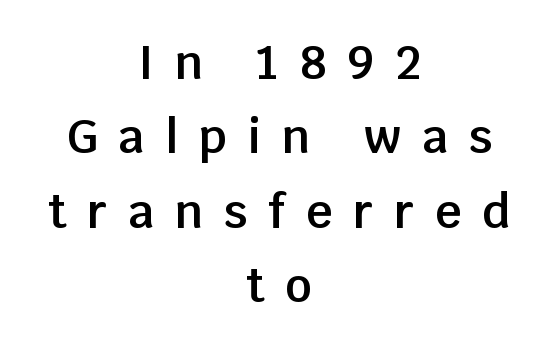
No feet cap the strokes, marking this as sans-serif type. A typesetter would mark this as roman, not italic. The passage shown is typed in a proportional face where columns would drift. The glyphs have the mass of a demibold cut, below bold. In terms of leading, this rendering sits right in the middle. The face used here is rendered with a markedly widened letterfit.
